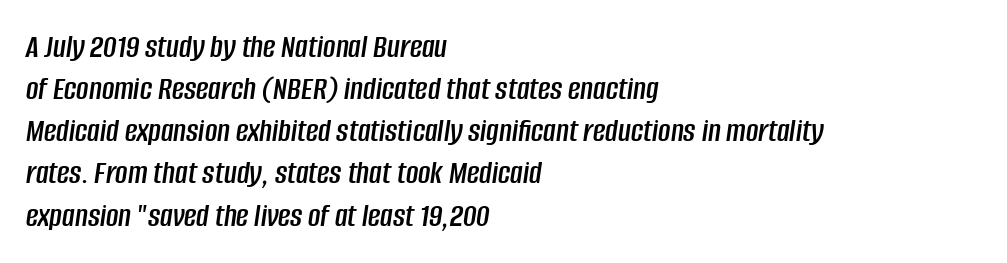
The image shows 34 px condensed type, italic (leaning right); set left-aligned, line spacing 1.24x, normal letter spacing, not underlined; low stroke contrast and a large x-height.
